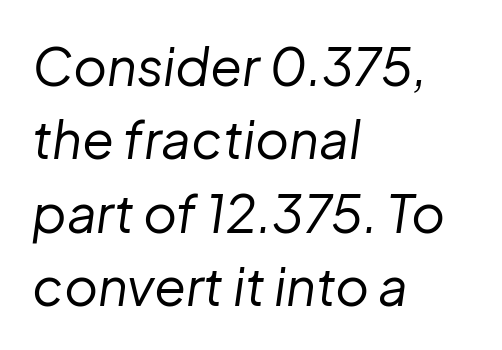
Q: Is the text bold? A: No.
Q: Is the text italic (slanted)? A: Yes, it leans right by about 8 degrees.
Q: Is the text underlined? A: No.
Q: How is the paragraph aligned? A: Left-aligned.
Q: Is the spacing between letters normal or unusually wide? A: Normal.
Q: Is the spacing between lines tight, normal or loose? A: Normal.
Q: Width (condensed, normal, or wide)? A: Normal.
Q: Stroke contrast? A: Low.
Q: x-height? A: Medium.
Q: Monospaced? A: No.
